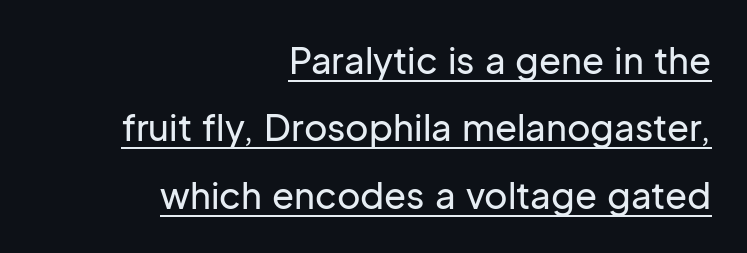
The image shows 36 px sans-serif type, upright; set right-aligned, line spacing 1.87x, normal letter spacing, underlined; low stroke contrast and a medium x-height.
